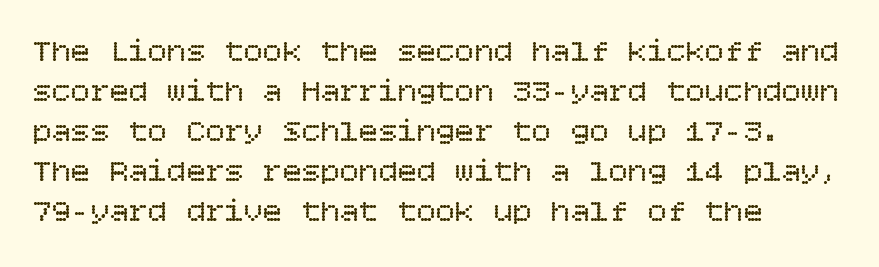
Q: Is the text bold? A: No.
Q: Is the text italic (slanted)? A: No, it is upright.
Q: Is the text underlined? A: No.
Q: How is the paragraph aligned? A: Left-aligned.
Q: Is the spacing between letters normal or unusually wide? A: Normal.
Q: Is the spacing between lines tight, normal or loose? A: Normal.
Q: Width (condensed, normal, or wide)? A: Normal.
Q: Stroke contrast? A: Low.
Q: x-height? A: Large.
